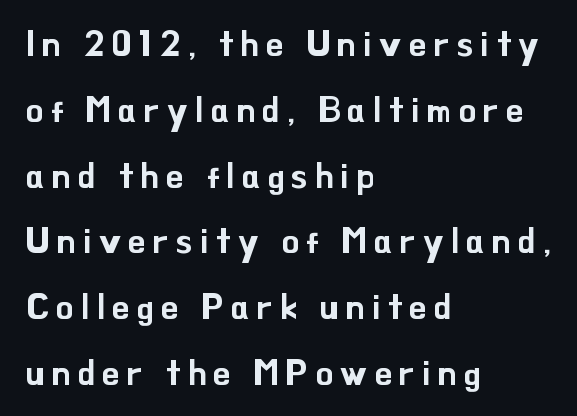
The axis of the letterforms is exactly vertical. Display-style spreading of the glyphs; the letterfit is very open. Plain, unruled lines of type. Proportional: the letters do not fall into vertical columns. I'd call this a sans setting — the letters go barefoot. The lines are quadded left.
